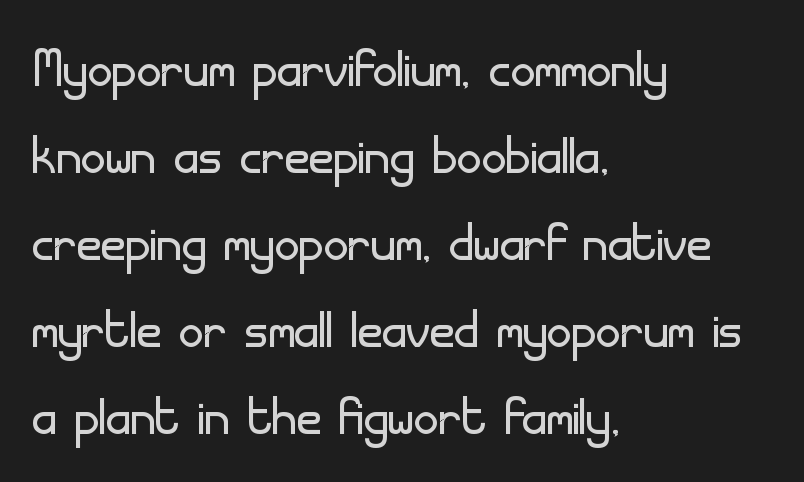
Q: Is the text bold? A: No.
Q: Is the text italic (slanted)? A: No, it is upright.
Q: Is the typeface a serif or a sans-serif typeface? A: Sans-serif.
Q: Is the text underlined? A: No.
Q: How is the paragraph aligned? A: Left-aligned.
Q: Is the spacing between letters normal or unusually wide? A: Normal.
Q: Is the spacing between lines tight, normal or loose? A: Normal.
Q: Width (condensed, normal, or wide)? A: Normal.
Q: Stroke contrast? A: Low.
Q: x-height? A: Small.
Q: Monospaced? A: No.
